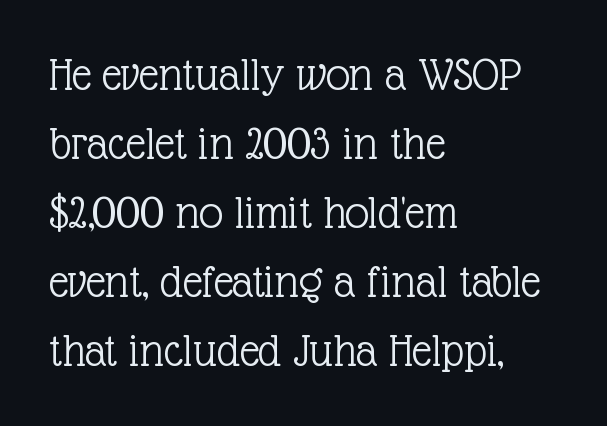
{"serif": "yes", "italic": "no", "bold": "no", "weight": "light", "width": "normal", "x_height": "medium", "monospaced": "no", "underline": "no", "align": "left", "line_spacing": "normal", "line_spacing_ratio": 1.44, "letter_spacing": "normal", "letter_spacing_em": 0.0, "glyph_px": 48}
